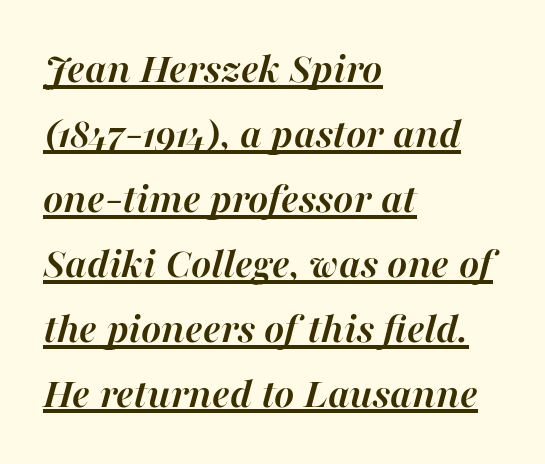
The image shows 43 px semibold type, italic (leaning right); set left-aligned, normal line spacing (1.51x), normal letter spacing, underlined; high stroke contrast and a medium x-height.
